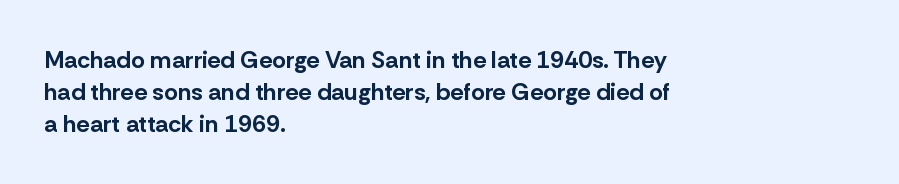
How are the letters spaced? Ordinarily, with no added tracking. Left-aligned paragraph, ragged on the right. The rows are spaced the way most documents space them. The glyphs are unaccompanied by any horizontal stroke below them. Weight check: bold — yes, fully. Ordinary non-slanted type is in use.
